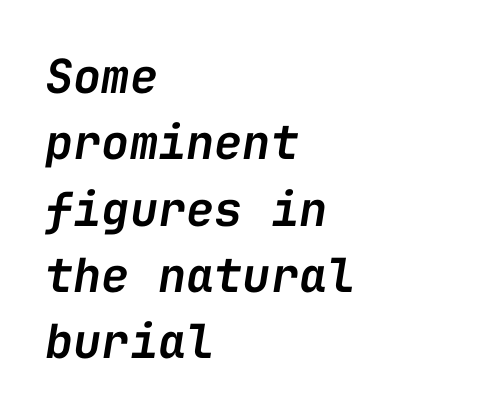
The image shows 47 px semibold type, italic (leaning right), monospaced; set left-aligned, normal line spacing (1.41x), normal letter spacing, not underlined; low stroke contrast and a medium x-height.
